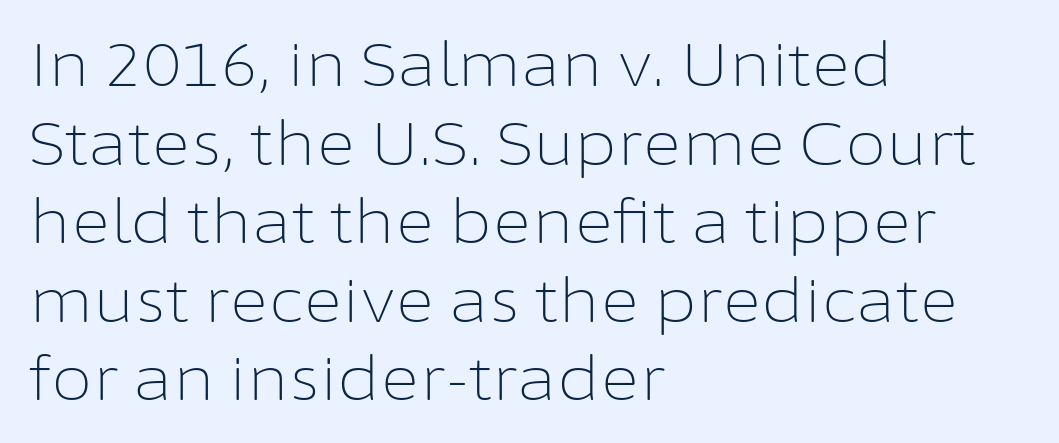
The rendering uses natural spacing where letterforms have individual widths. The strip under each line holds only bare page. Vertical spacing — default. Compared with typical body copy, the letter spacing here is the same. Visually the block forms a straight wall on the left and a jagged coastline on the right.
